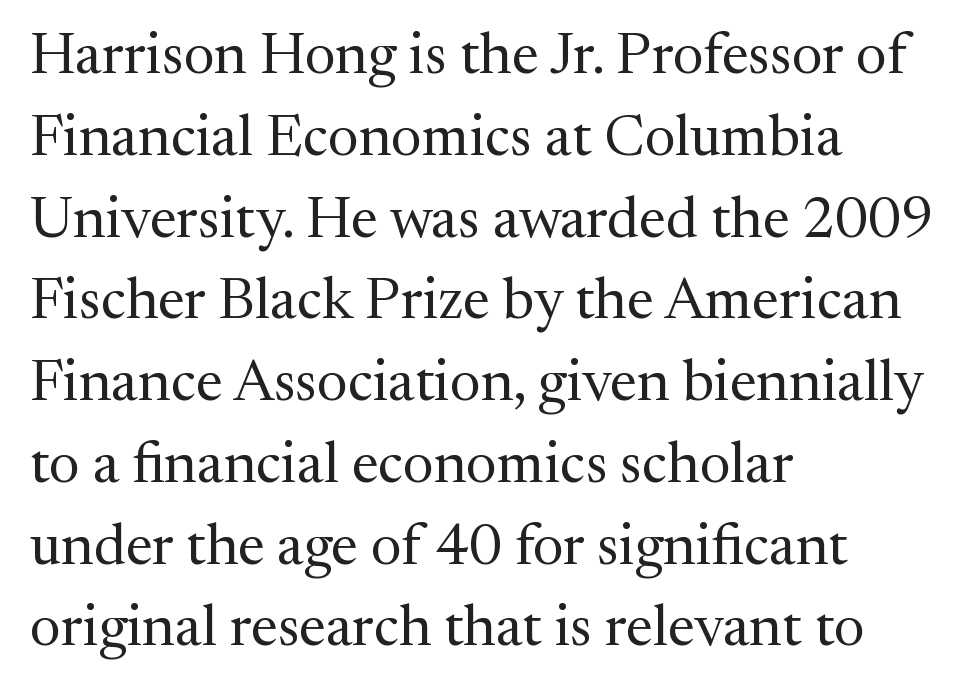
Q: Is the text bold? A: No.
Q: Is the text italic (slanted)? A: No, it is upright.
Q: Is the typeface a serif or a sans-serif typeface? A: Serif.
Q: Is the text underlined? A: No.
Q: How is the paragraph aligned? A: Left-aligned.
Q: Is the spacing between letters normal or unusually wide? A: Normal.
Q: Is the spacing between lines tight, normal or loose? A: Normal.
Q: Width (condensed, normal, or wide)? A: Normal.
Q: Stroke contrast? A: Medium.
Q: x-height? A: Medium.
Q: Monospaced? A: No.
